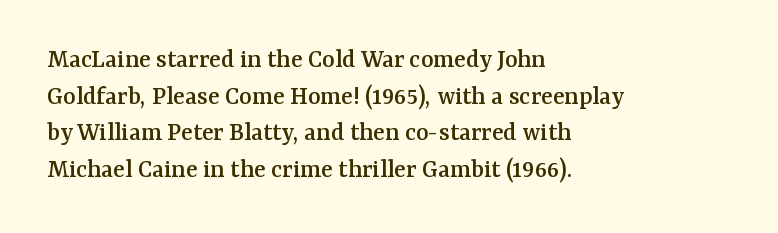
Q: Is the text italic (slanted)? A: No, it is upright.
Q: Is the text underlined? A: No.
Q: How is the paragraph aligned? A: Left-aligned.
Q: Is the spacing between letters normal or unusually wide? A: Normal.
Q: Is the spacing between lines tight, normal or loose? A: Normal.
